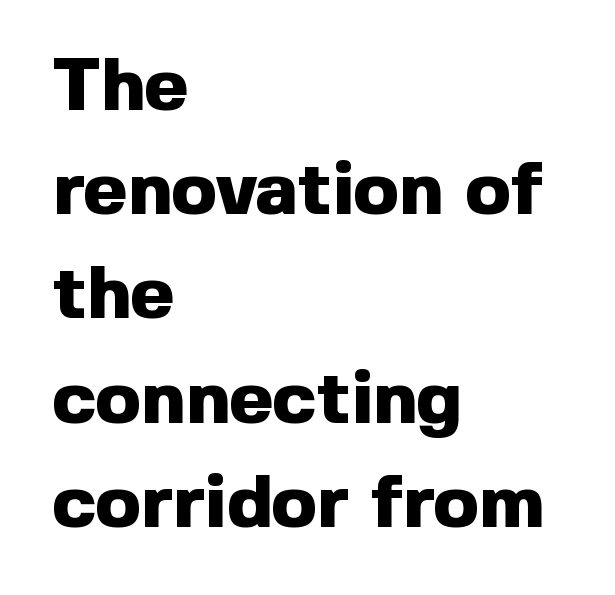
Q: Is the text bold? A: Yes.
Q: Is the text italic (slanted)? A: No, it is upright.
Q: Is the typeface a serif or a sans-serif typeface? A: Sans-serif.
Q: Is the text underlined? A: No.
Q: How is the paragraph aligned? A: Left-aligned.
Q: Is the spacing between letters normal or unusually wide? A: Normal.
Q: Is the spacing between lines tight, normal or loose? A: Normal.
Q: Width (condensed, normal, or wide)? A: Normal.
Q: x-height? A: Medium.
Q: Monospaced? A: No.
